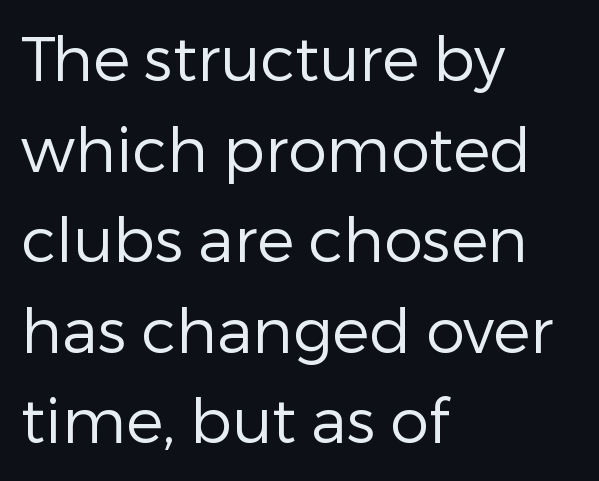
Q: Is the text bold? A: No.
Q: Is the text italic (slanted)? A: No, it is upright.
Q: Is the typeface a serif or a sans-serif typeface? A: Sans-serif.
Q: Is the text underlined? A: No.
Q: How is the paragraph aligned? A: Left-aligned.
Q: Is the spacing between letters normal or unusually wide? A: Normal.
Q: Is the spacing between lines tight, normal or loose? A: Normal.
Q: Width (condensed, normal, or wide)? A: Normal.
Q: Stroke contrast? A: Low.
Q: x-height? A: Medium.
Q: Monospaced? A: No.
